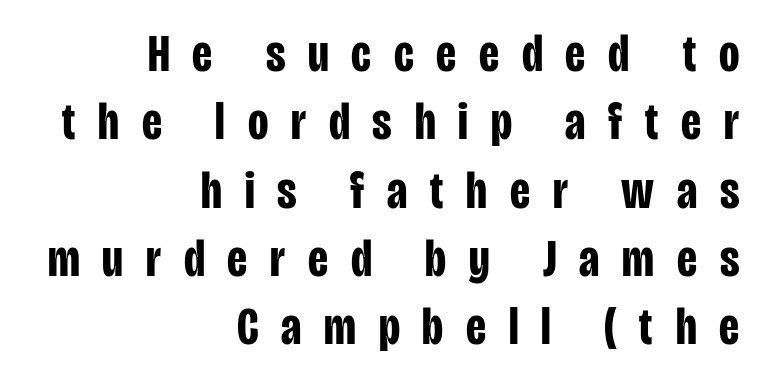
A roman cut, with each character standing at attention. Rows of type keep a routine distance in the vertical direction. Which margin do the lines hug? The right one — the left edge is uneven. Short note: letters widely spaced.
